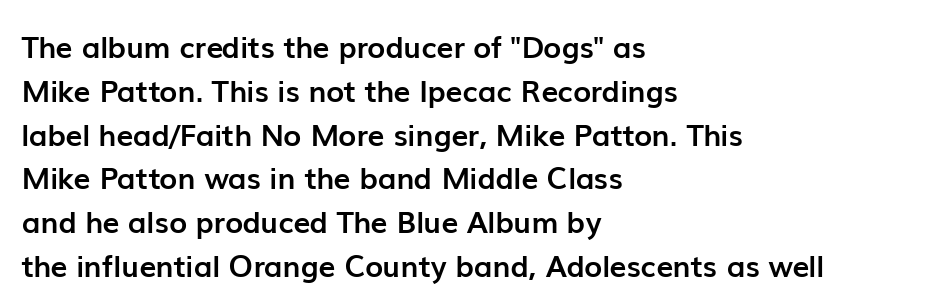
The image shows 30 px semibold sans-serif type, upright; set left-aligned, normal line spacing (1.46x), normal letter spacing, not underlined; low stroke contrast and a medium x-height.
